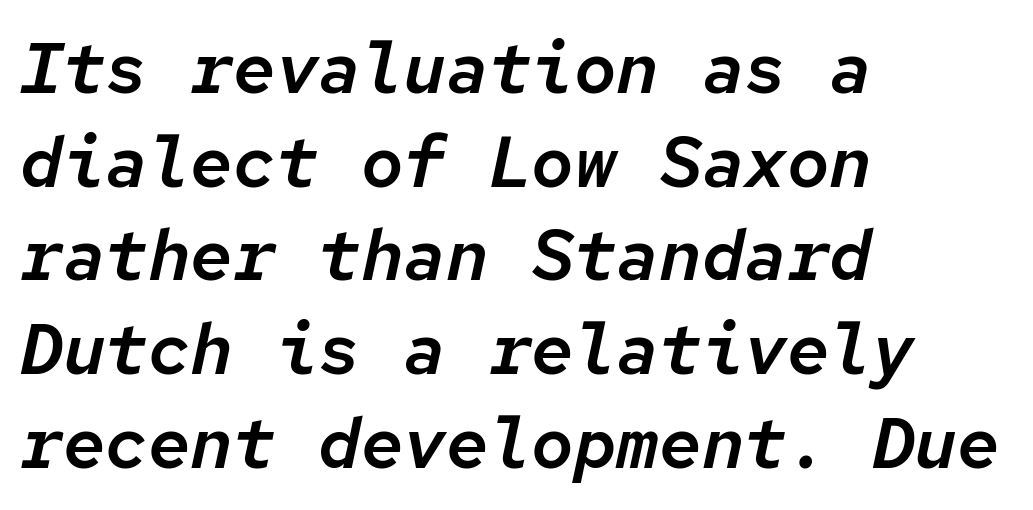
The image shows 71 px text type, italic (leaning right), monospaced; set left-aligned, normal line spacing (1.32x), normal letter spacing, not underlined; low stroke contrast and a medium x-height.
